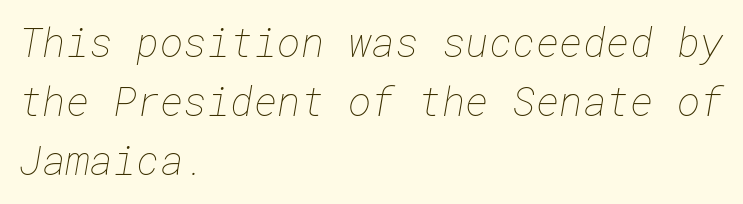
Q: Is the text bold? A: No.
Q: Is the text underlined? A: No.
Q: How is the paragraph aligned? A: Left-aligned.
Q: Is the spacing between letters normal or unusually wide? A: Normal.
Q: Is the spacing between lines tight, normal or loose? A: Normal.
Q: Width (condensed, normal, or wide)? A: Normal.
Q: Stroke contrast? A: Low.
Q: x-height? A: Medium.
